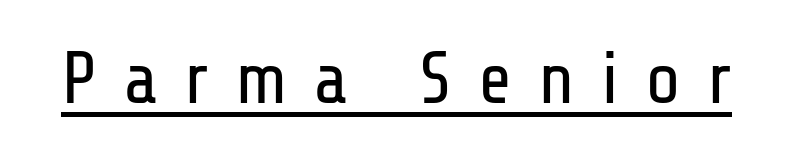
Underlined type. A roman cut, with each character standing at attention. These lines are rendered in a variable-pitch font. The letterforms stand isolated, each surrounded by extra space. Nope, no serifs anywhere on these letters.
